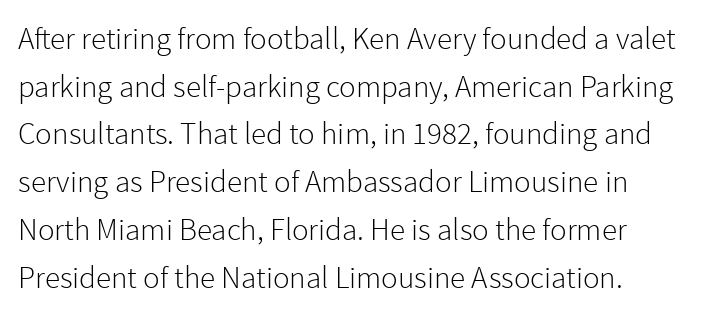
{"serif": "no", "italic": "no", "bold": "no", "weight": "light", "width": "normal", "x_height": "medium", "monospaced": "no", "underline": "no", "align": "left", "line_spacing": "normal", "line_spacing_ratio": 1.54, "letter_spacing": "normal", "letter_spacing_em": 0.0, "glyph_px": 31}
